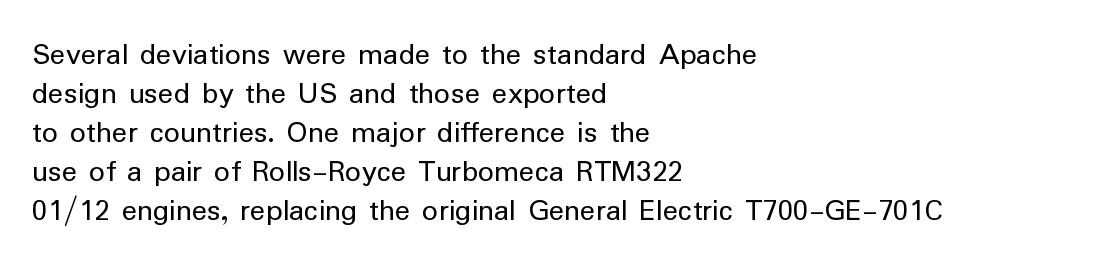
The lettering stays uniformly vertical, giving the passage a roman look. Observe the ordinary spacing: letters are neighbours, not strangers. The foot of each line stays bare and open. The passage is arranged the way most books set body copy — flush left. Stem width sits at or under what a default text font uses. Is this a fixed-width face? No — the glyphs have proportional, varying widths.
